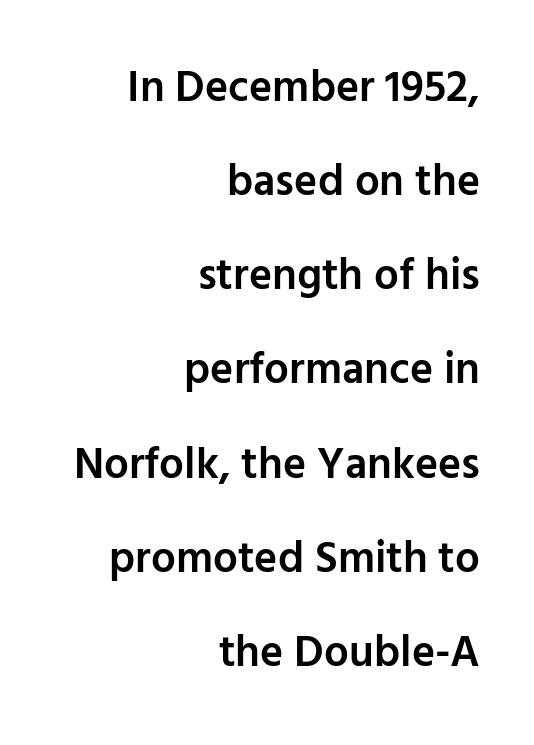
{"serif": "no", "italic": "no", "bold": "semi", "weight": "semibold", "width": "normal", "stroke_contrast": "low", "x_height": "medium", "monospaced": "no", "underline": "no", "align": "right", "line_spacing": "loose", "line_spacing_ratio": 2.14, "letter_spacing": "normal", "letter_spacing_em": 0.0, "glyph_px": 44}
